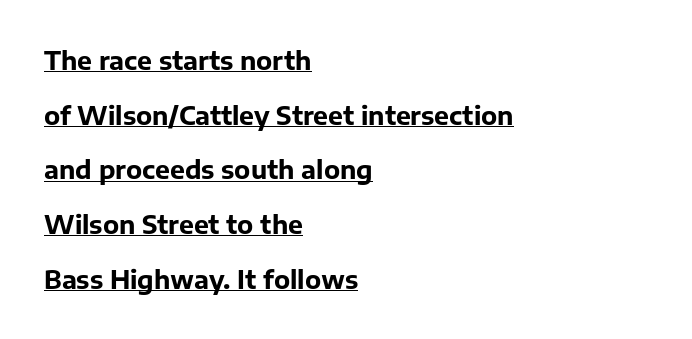
Q: Is the text bold? A: Yes.
Q: Is the text italic (slanted)? A: No, it is upright.
Q: Is the text underlined? A: Yes.
Q: How is the paragraph aligned? A: Left-aligned.
Q: Is the spacing between letters normal or unusually wide? A: Normal.
Q: Is the spacing between lines tight, normal or loose? A: Loose.
